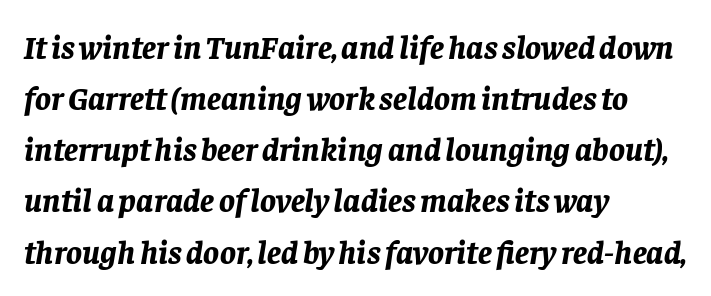
Q: Is the text bold? A: Yes.
Q: Is the text italic (slanted)? A: Yes, it leans right by about 8 degrees.
Q: Is the text underlined? A: No.
Q: How is the paragraph aligned? A: Left-aligned.
Q: Is the spacing between letters normal or unusually wide? A: Normal.
Q: Is the spacing between lines tight, normal or loose? A: Normal.
Q: Width (condensed, normal, or wide)? A: Normal.
Q: Stroke contrast? A: Low.
Q: x-height? A: Large.
Q: Monospaced? A: No.
